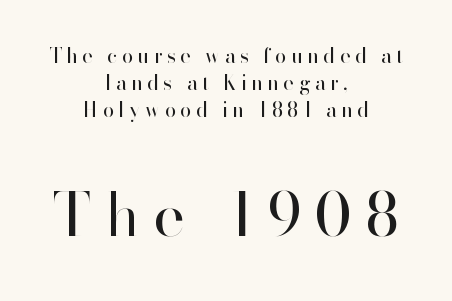
Looks like regular typesetting: each glyph gets only the width it needs. Rows of type keep a routine distance in the vertical direction. You could only call the tracking loose — the letters float apart. Bigger letters appear in the bottom chunk; the top chunk is reduced. Check where the strokes stop: nothing finishes them off — pure sans.
